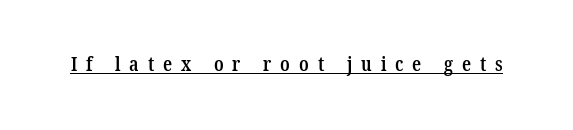
{"bold": "semi", "underline": "yes", "letter_spacing": "wide", "letter_spacing_em": 0.44, "glyph_px": 20}
